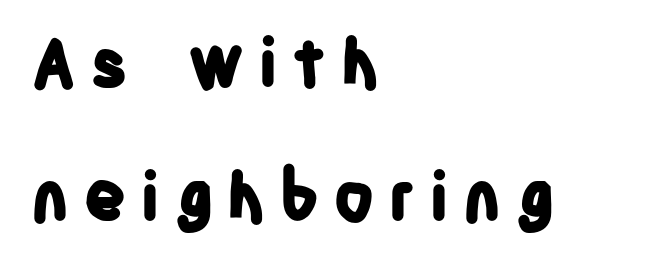
The lettering stays uniformly vertical, giving the passage a roman look. Observe the absence of serifs on each vertical stroke in this sample. Spacing verdict: proportional, widths tailored to each character. Leading is clearly above the norm, producing a sparse column. Look at the stroke-to-counter ratio: heavy, a bold.
